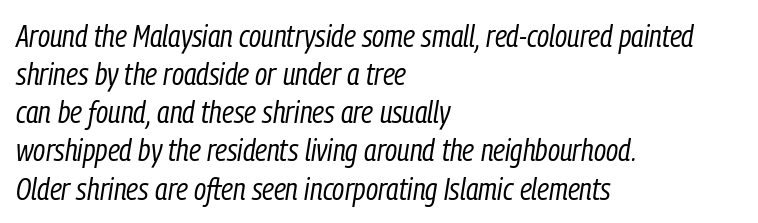
Q: Is the text bold? A: No.
Q: Is the text italic (slanted)? A: Yes, it leans right by about 9 degrees.
Q: Is the text underlined? A: No.
Q: How is the paragraph aligned? A: Left-aligned.
Q: Is the spacing between letters normal or unusually wide? A: Normal.
Q: Width (condensed, normal, or wide)? A: Condensed.
Q: Stroke contrast? A: Low.
Q: x-height? A: Medium.
Q: Monospaced? A: No.
